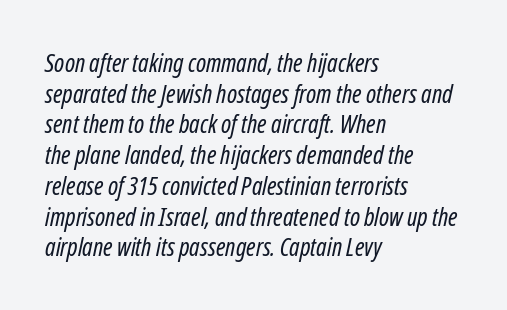
The image shows 25 px text type, italic (leaning right); set left-aligned, line spacing 1.23x, normal letter spacing, not underlined.
